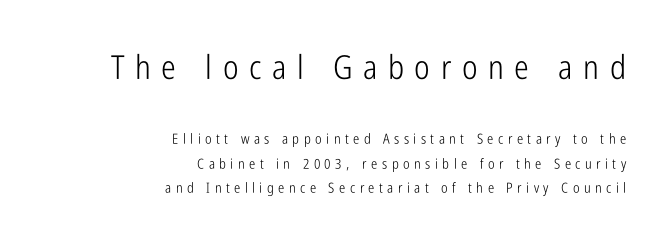
The image shows 33 px light, condensed sans-serif type, upright; set right-aligned, line spacing 1.75x, unusually wide letter spacing (+0.32 em), not underlined; the first (top) block is 2.36x larger; low stroke contrast and a medium x-height.
